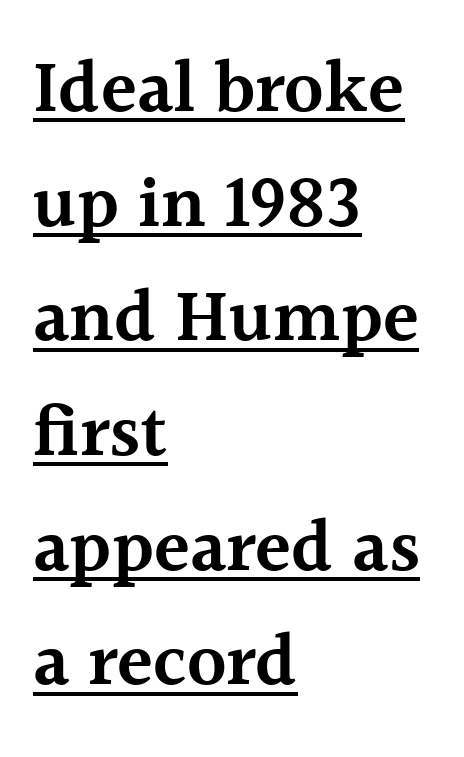
The image shows 74 px semibold serif type, upright; set left-aligned, normal line spacing (1.55x), normal letter spacing, underlined; a medium x-height.
